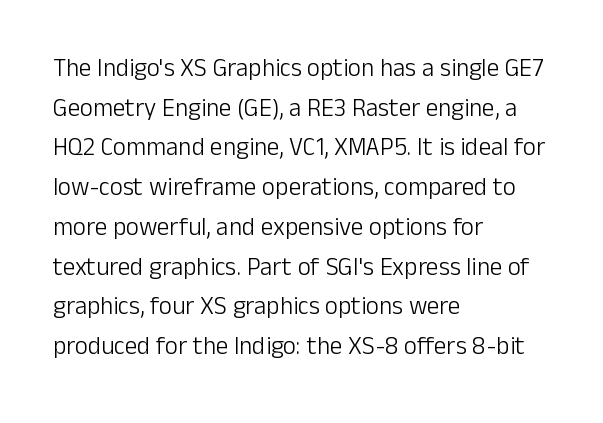
{"italic": "no", "bold": "no", "underline": "no", "align": "left", "line_spacing": "normal", "line_spacing_ratio": 1.59, "letter_spacing": "normal", "letter_spacing_em": 0.0, "glyph_px": 25}
